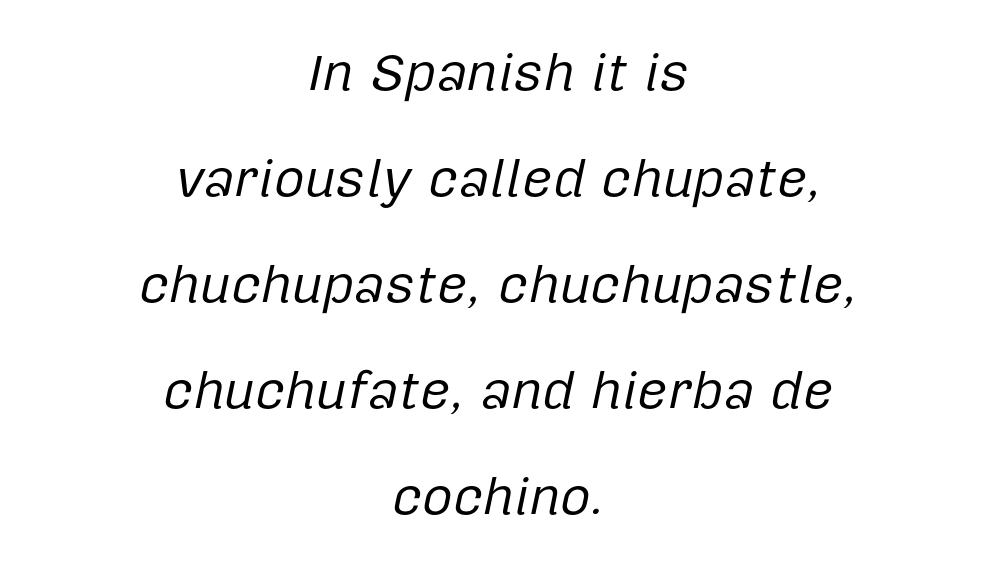
The image shows 53 px regular-weight type, italic (leaning right); set centered, loose line spacing (2.0x), normal letter spacing, not underlined; low stroke contrast and a medium x-height.
